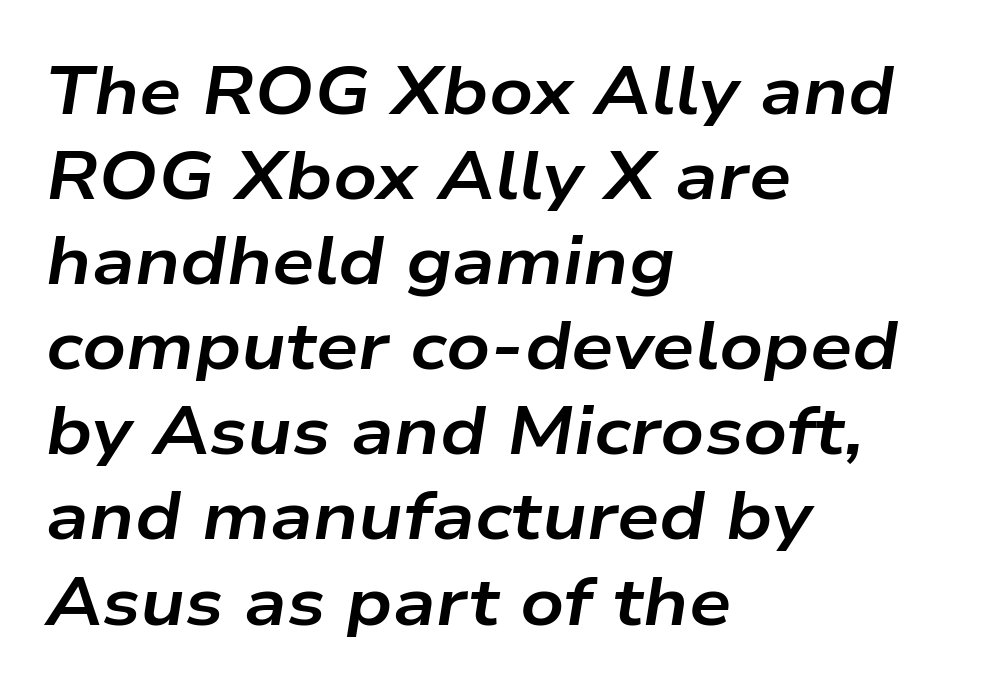
The image shows 67 px bold, wide type, italic (leaning right); set left-aligned, normal line spacing (1.27x), normal letter spacing, not underlined; low stroke contrast and a medium x-height.
